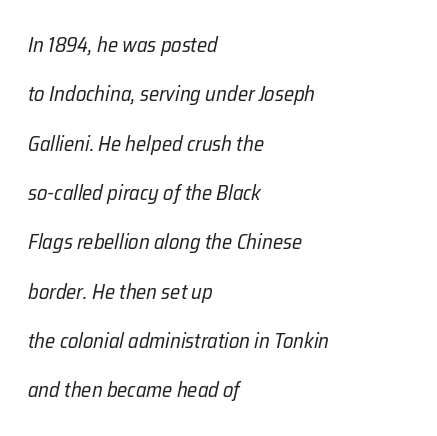
{"italic": "yes", "lean": "right", "slant_degrees": 12, "bold": "no", "underline": "no", "align": "left", "line_spacing": "loose", "line_spacing_ratio": 2.35, "letter_spacing": "normal", "letter_spacing_em": 0.0, "glyph_px": 21}
